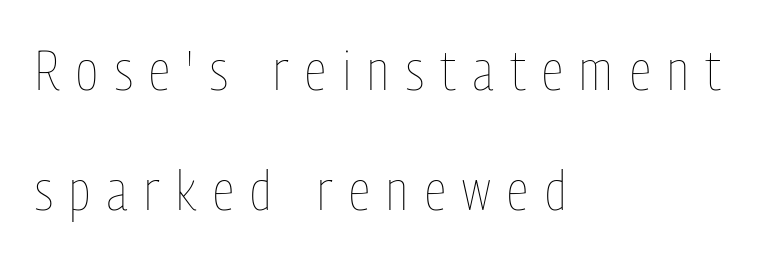
The image shows 56 px thin, condensed type, upright; set left-aligned, loose line spacing (2.15x), unusually wide letter spacing (+0.3 em), not underlined; low stroke contrast and a medium x-height.
